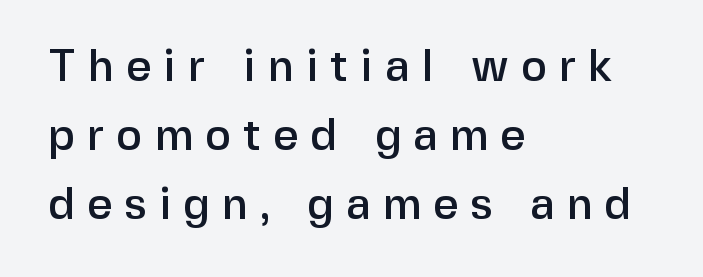
The image shows 44 px sans-serif type, upright; set left-aligned, normal line spacing (1.57x), unusually wide letter spacing (+0.28 em), not underlined; low stroke contrast and a medium x-height.
